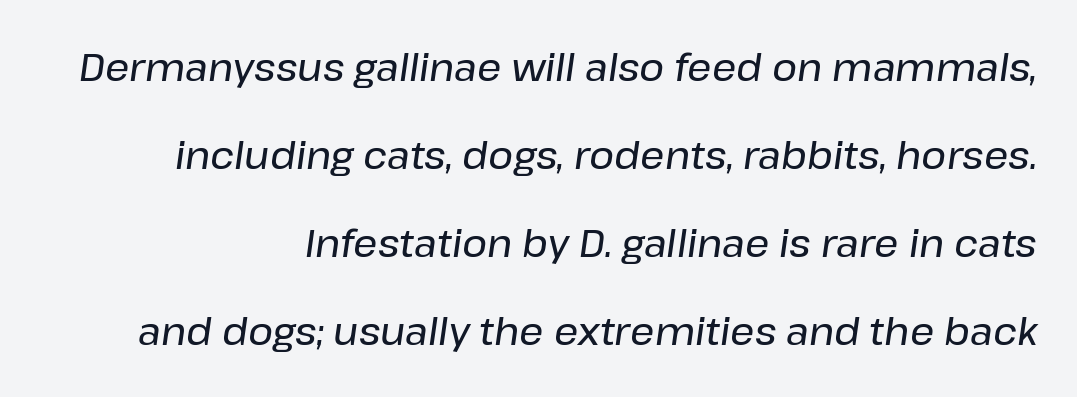
{"italic": "yes", "lean": "right", "slant_degrees": 8, "width": "normal", "stroke_contrast": "low", "x_height": "medium", "monospaced": "no", "underline": "no", "align": "right", "line_spacing": "loose", "line_spacing_ratio": 2.32, "letter_spacing": "normal", "letter_spacing_em": 0.0, "glyph_px": 38}
